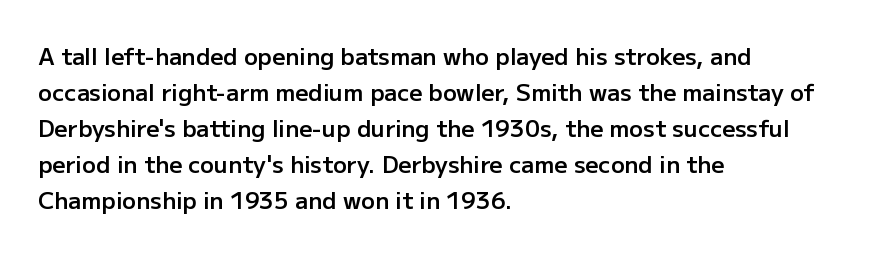
Q: Is the text bold? A: Semi-bold.
Q: Is the text italic (slanted)? A: No, it is upright.
Q: Is the text underlined? A: No.
Q: How is the paragraph aligned? A: Left-aligned.
Q: Is the spacing between letters normal or unusually wide? A: Normal.
Q: Is the spacing between lines tight, normal or loose? A: Normal.
